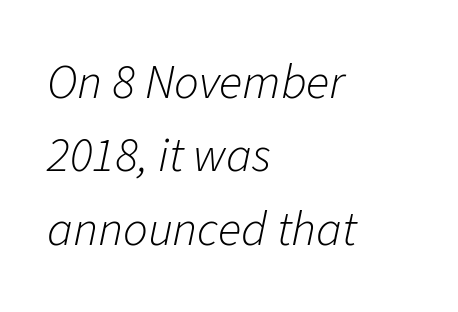
{"italic": "yes", "lean": "right", "slant_degrees": 11, "bold": "no", "weight": "light", "width": "normal", "stroke_contrast": "low", "x_height": "medium", "monospaced": "no", "underline": "no", "align": "left", "line_spacing": "normal", "line_spacing_ratio": 1.5, "letter_spacing": "normal", "letter_spacing_em": 0.0, "glyph_px": 49}
